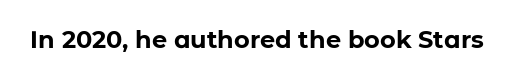
What stands out about the letter spacing? Nothing — it is the standard amount. Upright lettering throughout. Bold? Absolutely — the strokes are thick and heavy. The glyphs are unaccompanied by any horizontal stroke below them.
